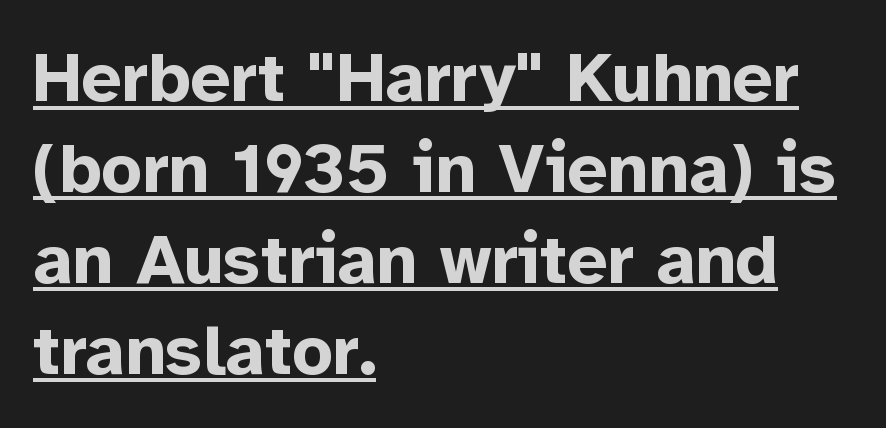
{"serif": "no", "italic": "no", "bold": "yes", "weight": "bold", "width": "normal", "stroke_contrast": "low", "x_height": "medium", "monospaced": "no", "underline": "yes", "align": "left", "line_spacing": "normal", "line_spacing_ratio": 1.28, "letter_spacing": "normal", "letter_spacing_em": 0.0, "glyph_px": 71}
